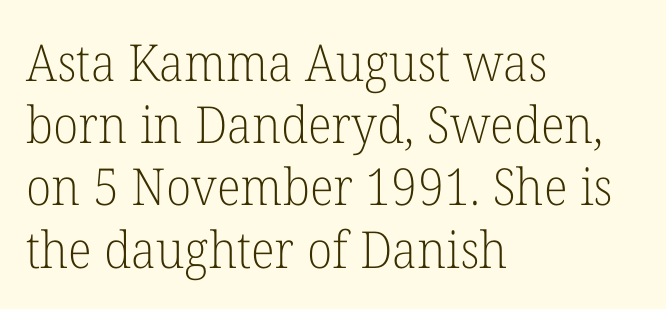
Unmarked baselines from the first word to the last. Varying glyph widths throughout — classic text-font behaviour. Line starts are locked; line ends wander. The rendering keeps characters at their native spacing. No italicization has been applied; the sample stays upright.
